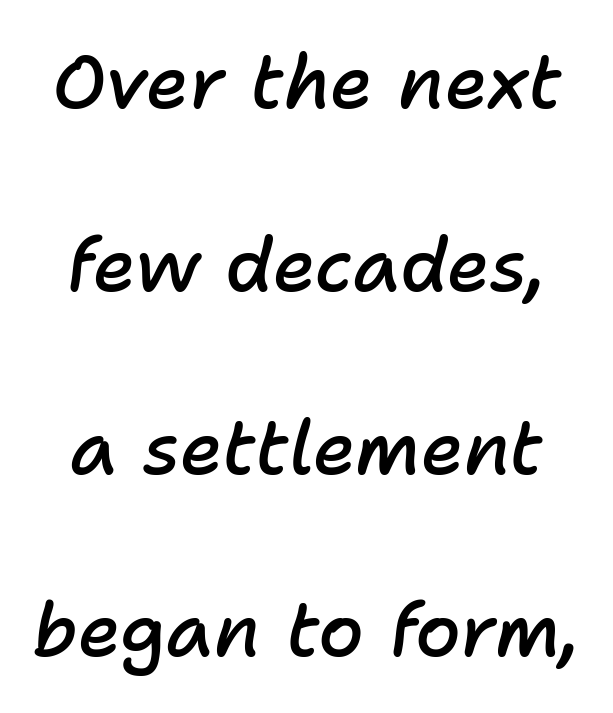
The image shows 74 px semibold type, italic (leaning right); set loose line spacing (2.47x), normal letter spacing, not underlined; low stroke contrast and a medium x-height.
